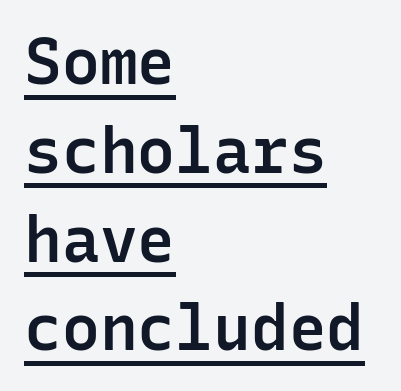
The image shows 63 px semibold sans-serif type, upright, monospaced; set left-aligned, normal line spacing (1.41x), normal letter spacing, underlined; low stroke contrast and a medium x-height.
